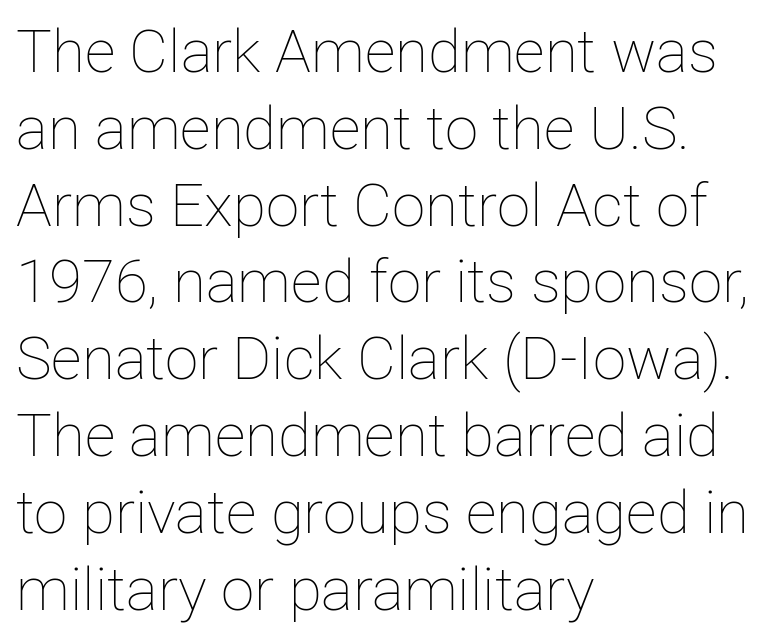
The image shows 60 px thin type, upright; set left-aligned, normal line spacing (1.28x), normal letter spacing, not underlined; low stroke contrast and a medium x-height.
